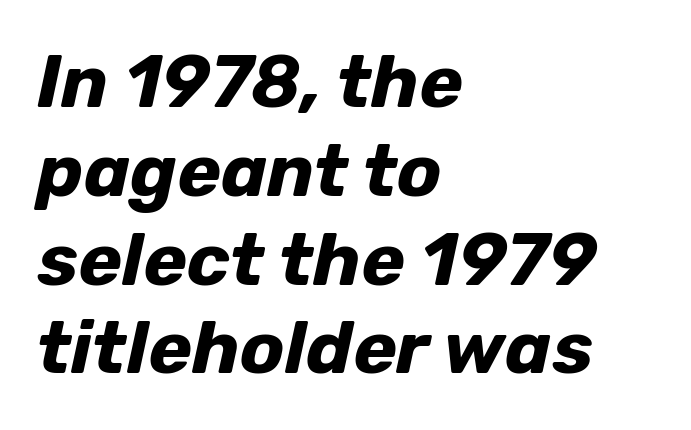
Q: Is the text bold? A: Yes.
Q: Is the text italic (slanted)? A: Yes, it leans right by about 12 degrees.
Q: Is the text underlined? A: No.
Q: How is the paragraph aligned? A: Left-aligned.
Q: Is the spacing between letters normal or unusually wide? A: Normal.
Q: Width (condensed, normal, or wide)? A: Normal.
Q: Stroke contrast? A: Low.
Q: x-height? A: Medium.
Q: Monospaced? A: No.
